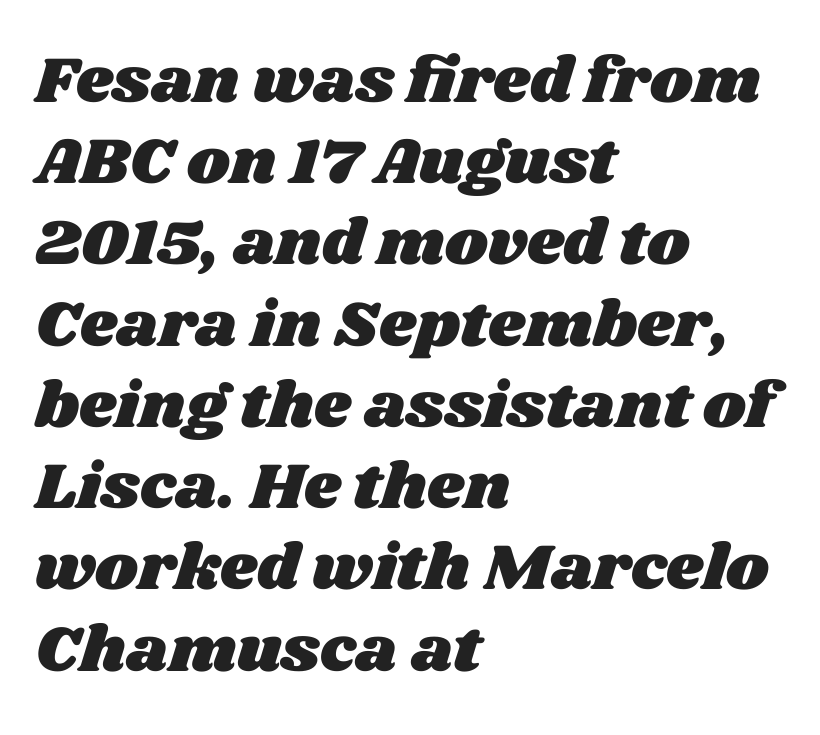
The image shows 65 px wide type; set left-aligned, normal line spacing (1.25x), normal letter spacing, not underlined; medium stroke contrast and a large x-height.
